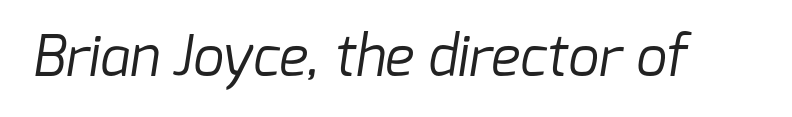
The face used here is rendered with its standard letterfit. The rendering uses natural spacing where letterforms have individual widths. Font category for this specimen: sans-serif. The strokes are not fattened; the text isn't bold.
